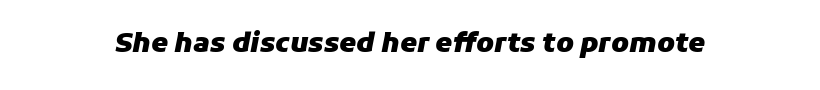
{"italic": "yes", "lean": "right", "slant_degrees": 11, "bold": "yes", "underline": "no", "letter_spacing": "normal", "letter_spacing_em": 0.0, "glyph_px": 27}
